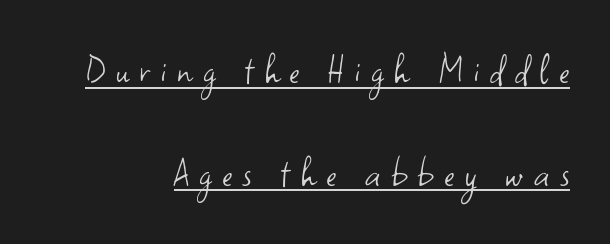
Q: Is the text bold? A: No.
Q: Is the text italic (slanted)? A: Yes.
Q: Is the typeface a serif or a sans-serif typeface? A: Sans-serif.
Q: Is the text underlined? A: Yes.
Q: How is the paragraph aligned? A: Right-aligned.
Q: Is the spacing between letters normal or unusually wide? A: Unusually wide.
Q: Is the spacing between lines tight, normal or loose? A: Loose.
Q: Width (condensed, normal, or wide)? A: Normal.
Q: Stroke contrast? A: Low.
Q: x-height? A: Small.
Q: Monospaced? A: No.
